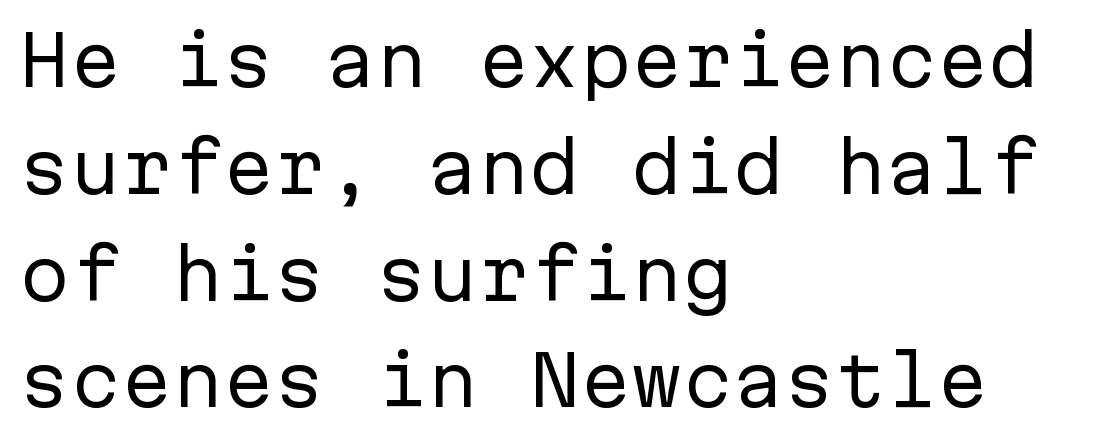
The image shows 68 px regular-weight sans-serif type, upright, monospaced; set left-aligned, normal line spacing (1.57x), normal letter spacing, not underlined; low stroke contrast and a medium x-height.
